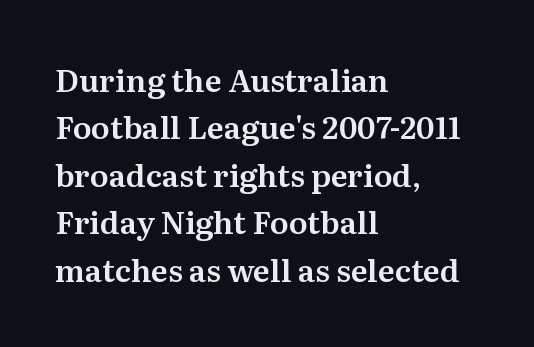
{"serif": "yes", "italic": "no", "width": "normal", "stroke_contrast": "medium", "x_height": "medium", "monospaced": "no", "underline": "no", "align": "left", "line_spacing": "normal", "line_spacing_ratio": 1.53, "letter_spacing": "normal", "letter_spacing_em": 0.0, "glyph_px": 31}
